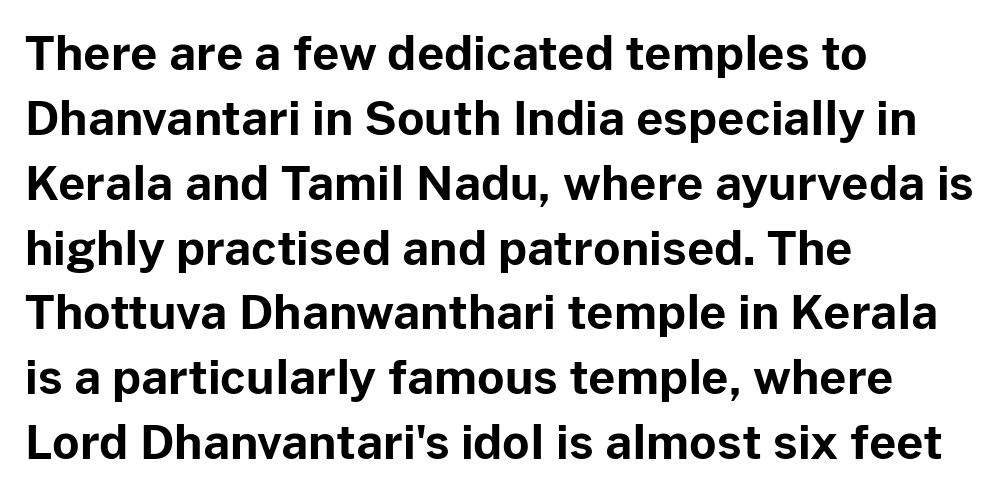
Students, this is bold: see how much ink each stroke carries. Posture: upright roman. Tracking value appears to be zero — textbook default spacing. Line beginnings align vertically; line endings do not.
